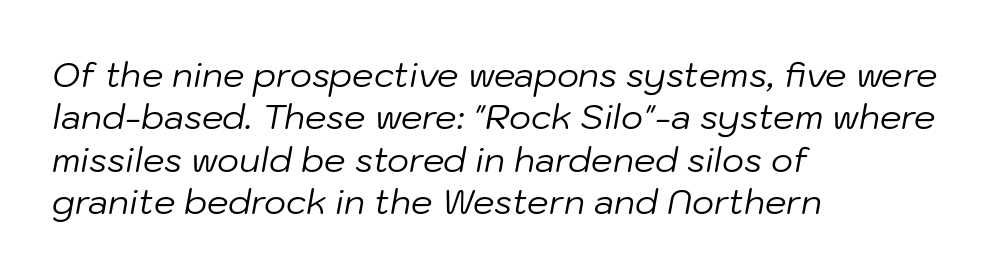
Q: Is the text bold? A: No.
Q: Is the text italic (slanted)? A: Yes, it leans right by about 10 degrees.
Q: Is the text underlined? A: No.
Q: How is the paragraph aligned? A: Left-aligned.
Q: Is the spacing between letters normal or unusually wide? A: Normal.
Q: Is the spacing between lines tight, normal or loose? A: Normal.
Q: Width (condensed, normal, or wide)? A: Normal.
Q: Stroke contrast? A: Low.
Q: x-height? A: Medium.
Q: Monospaced? A: No.
